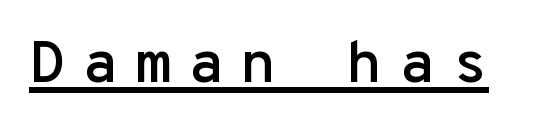
Q: Is the text italic (slanted)? A: No, it is upright.
Q: Is the typeface a serif or a sans-serif typeface? A: Sans-serif.
Q: Is the text underlined? A: Yes.
Q: Is the spacing between letters normal or unusually wide? A: Unusually wide.
Q: Width (condensed, normal, or wide)? A: Normal.
Q: Stroke contrast? A: Low.
Q: x-height? A: Medium.
Q: Monospaced? A: Yes.
